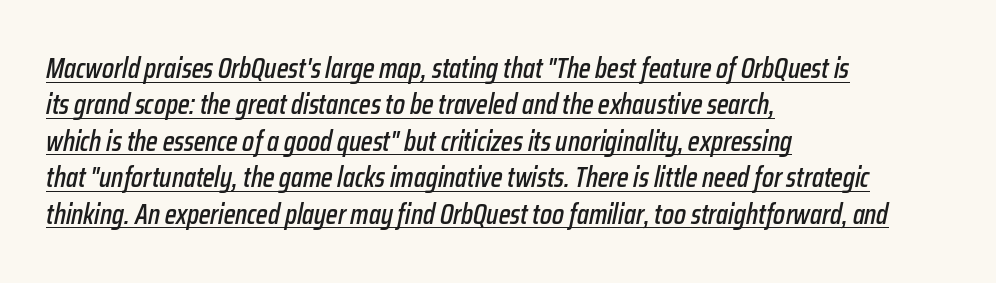
Proportional: the letters do not fall into vertical columns. Horizontally, the lines are justified to the leading edge only. Look at the tracking — it's just the regular setting, nothing added. Underline: present. Emphasis-style slanted type is in use. Successive baselines arrive at the customary interval.
